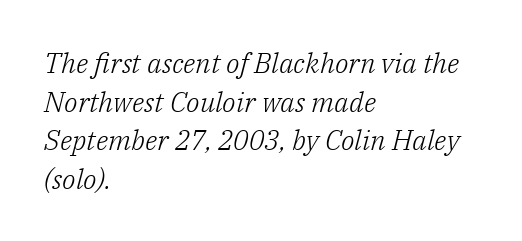
{"serif": "yes", "italic": "yes", "lean": "right", "slant_degrees": 14, "bold": "no", "weight": "light", "width": "normal", "stroke_contrast": "low", "x_height": "medium", "monospaced": "no", "underline": "no", "align": "left", "line_spacing": "normal", "line_spacing_ratio": 1.38, "letter_spacing": "normal", "letter_spacing_em": 0.0, "glyph_px": 28}
